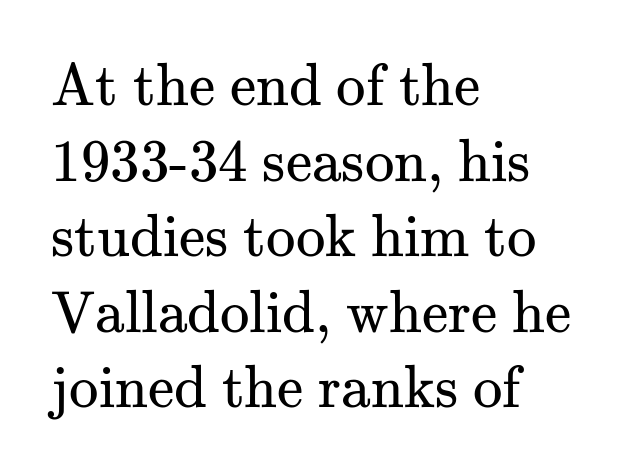
{"serif": "yes", "italic": "no", "bold": "no", "weight": "regular", "width": "normal", "stroke_contrast": "medium", "x_height": "small", "monospaced": "no", "underline": "no", "align": "left", "line_spacing": "normal", "line_spacing_ratio": 1.28, "letter_spacing": "normal", "letter_spacing_em": 0.0, "glyph_px": 59}
